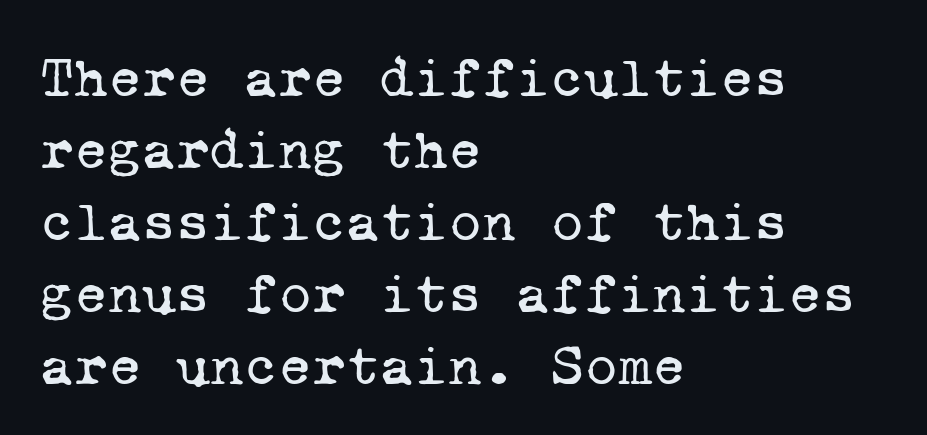
This rendering leaves character spacing at its baseline value. Every character here occupies the same horizontal width, giving the sample a typewriter-like rhythm. Left-aligned paragraph, ragged on the right. The passage shown is not underscored anywhere. Check where the strokes stop: tiny serifs finish them off.
